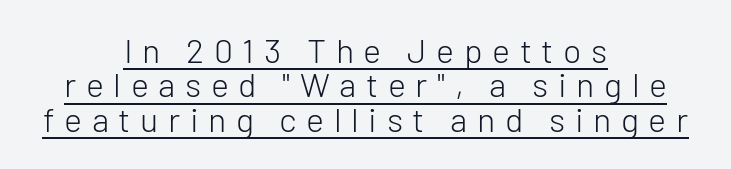
The image shows 34 px light sans-serif type, upright; set centered, tight line spacing (1.01x), unusually wide letter spacing (+0.28 em), underlined; low stroke contrast and a medium x-height.
